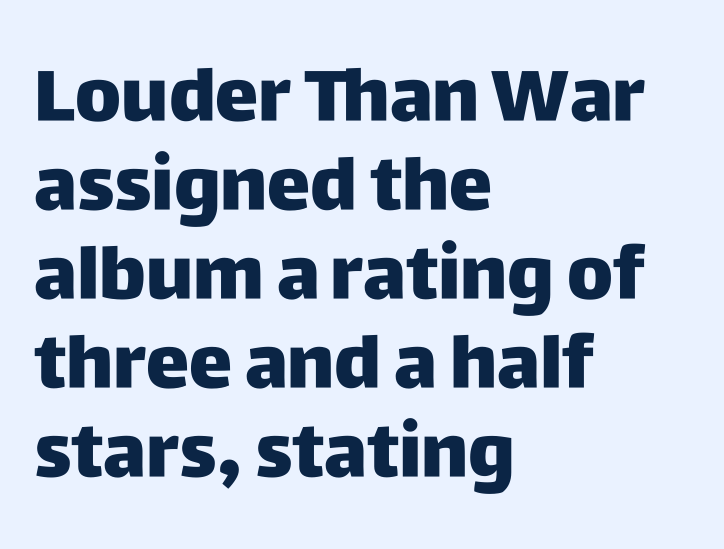
Type without underlining. Ordinary non-slanted type is in use. I'd call this a sans setting — the letters go barefoot. Varying glyph widths throughout — classic text-font behaviour. Alignment: flush left.
